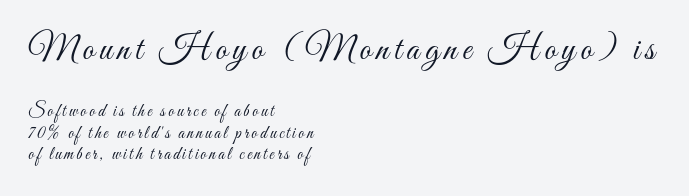
{"bold": "no", "weight": "light", "width": "condensed", "stroke_contrast": "medium", "x_height": "small", "monospaced": "no", "underline": "no", "align": "left", "line_spacing_ratio": 1.2, "larger_block": "first", "size_ratio": 2.0, "glyph_px": 36}
